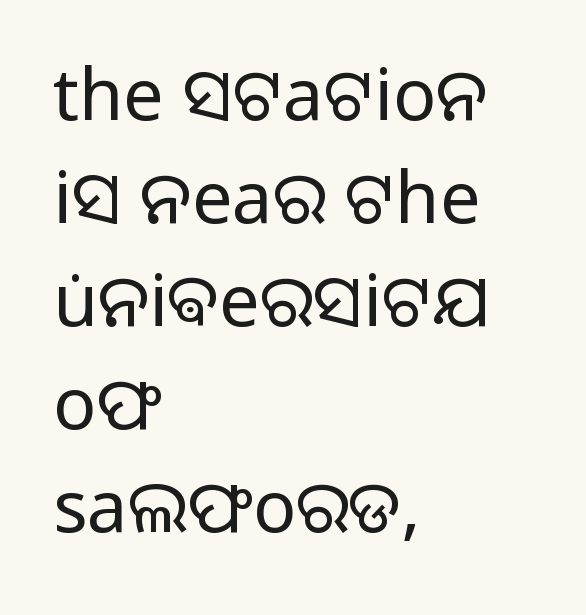
The image shows 72 px regular-weight sans-serif type, upright; set left-aligned, normal line spacing (1.43x), normal letter spacing, not underlined; low stroke contrast and a medium x-height.
